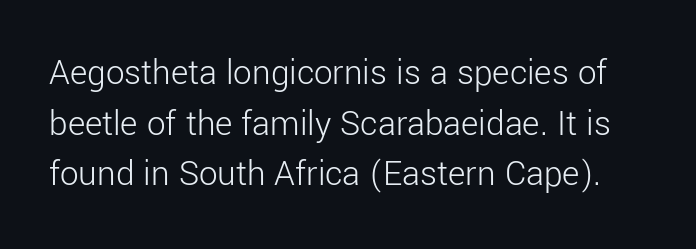
Q: Is the text bold? A: No.
Q: Is the text italic (slanted)? A: No, it is upright.
Q: Is the typeface a serif or a sans-serif typeface? A: Sans-serif.
Q: Is the text underlined? A: No.
Q: Is the spacing between letters normal or unusually wide? A: Normal.
Q: Is the spacing between lines tight, normal or loose? A: Normal.
Q: Width (condensed, normal, or wide)? A: Normal.
Q: Stroke contrast? A: Low.
Q: x-height? A: Medium.
Q: Monospaced? A: No.
